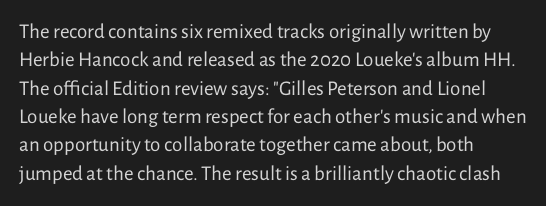
{"italic": "no", "bold": "no", "underline": "no", "align": "left", "line_spacing": "normal", "line_spacing_ratio": 1.35, "letter_spacing": "normal", "letter_spacing_em": 0.0, "glyph_px": 21}
